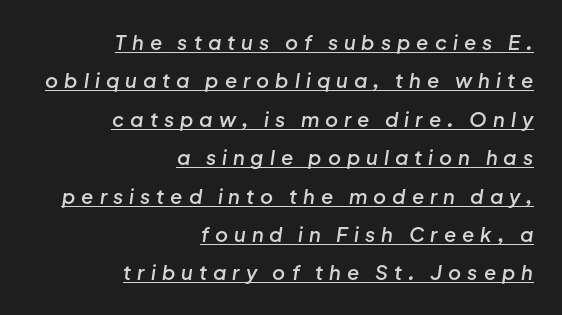
The face used here has a pronounced slope to its letters. A flush-right, rag-left setting is used for this passage. These words are printed semibold, heavier than regular yet not bold. Underlining? Definitely there.
